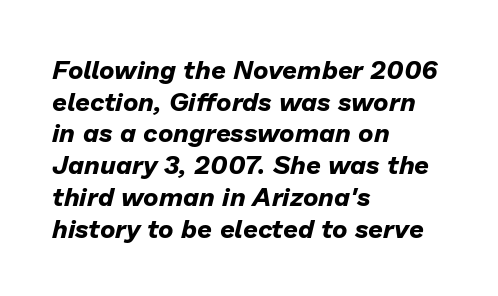
The image shows 26 px bold type, italic (leaning right); set left-aligned, line spacing 1.22x, normal letter spacing, not underlined.
